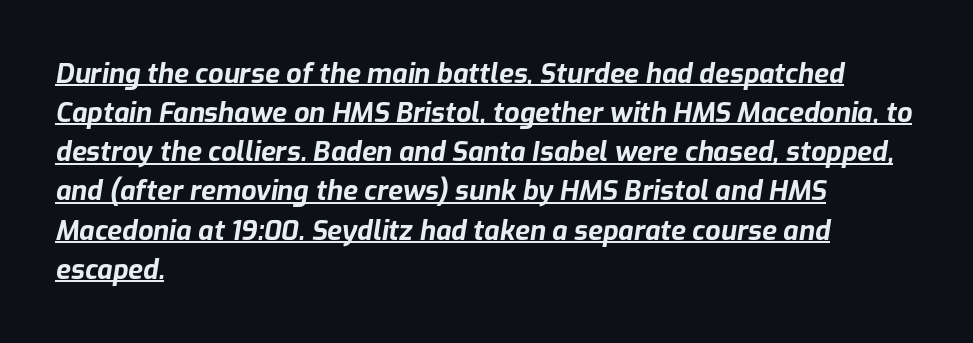
The image shows 27 px bold type, italic (leaning right); set left-aligned, normal line spacing (1.45x), normal letter spacing, underlined.
